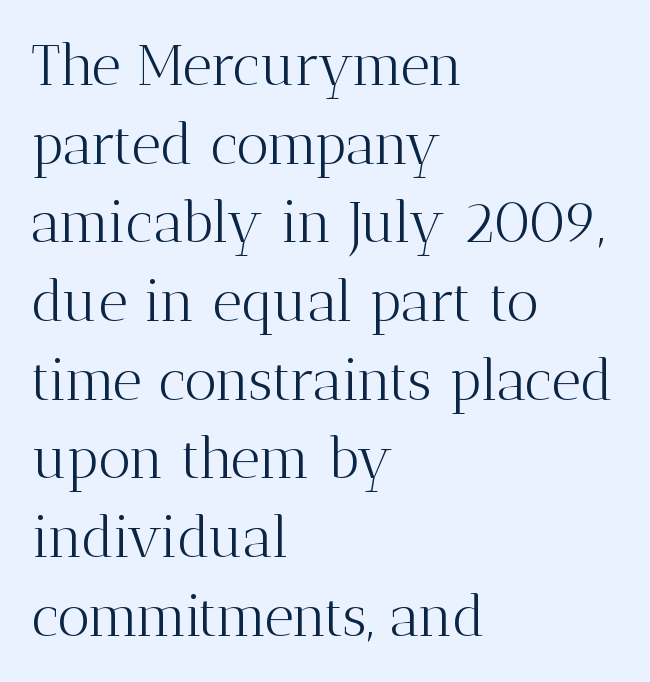
{"serif": "yes", "italic": "no", "bold": "no", "weight": "light", "width": "normal", "stroke_contrast": "medium", "x_height": "medium", "monospaced": "no", "underline": "no", "align": "left", "line_spacing": "normal", "line_spacing_ratio": 1.38, "letter_spacing": "normal", "letter_spacing_em": 0.0, "glyph_px": 57}
